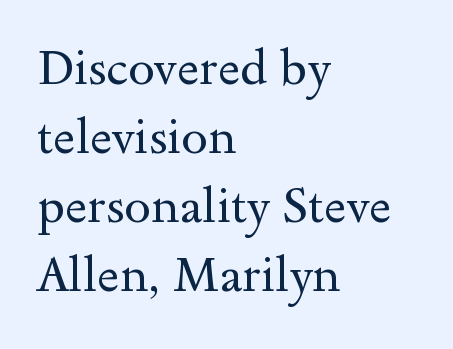
This rendering employs a face with finishing strokes, i.e., a serif. The typeface has the unassuming heft of standard copy or less. Look at the tracking — it's just the regular setting, nothing added. Spacing verdict: proportional, widths tailored to each character. Quick note: underline off.
